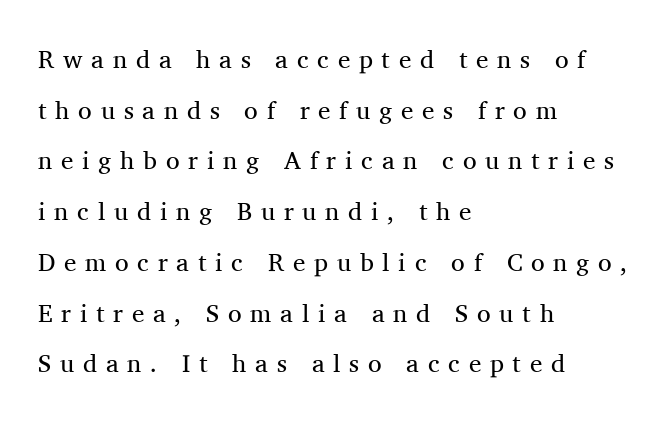
Q: Is the text bold? A: No.
Q: Is the text italic (slanted)? A: No, it is upright.
Q: Is the text underlined? A: No.
Q: How is the paragraph aligned? A: Left-aligned.
Q: Is the spacing between letters normal or unusually wide? A: Unusually wide.
Q: Is the spacing between lines tight, normal or loose? A: Loose.
